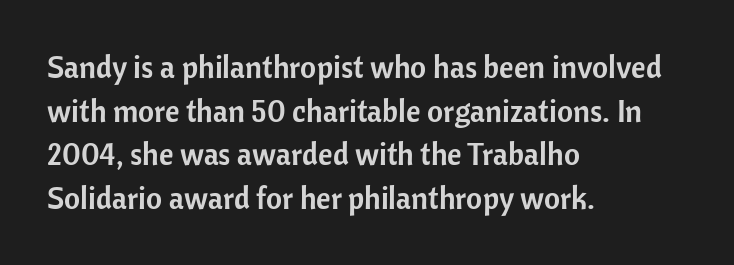
The image shows 31 px sans-serif type, upright; set left-aligned, normal line spacing (1.41x), normal letter spacing, not underlined; low stroke contrast and a medium x-height.
